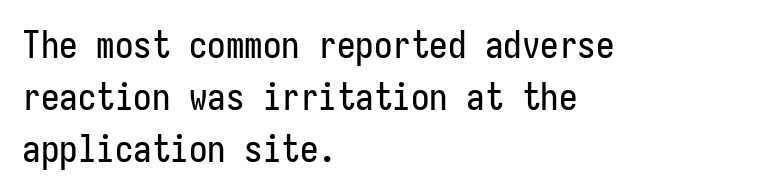
{"serif": "no", "italic": "no", "width": "condensed", "stroke_contrast": "low", "x_height": "medium", "underline": "no", "align": "left", "line_spacing": "normal", "line_spacing_ratio": 1.4, "letter_spacing": "normal", "letter_spacing_em": 0.0, "glyph_px": 37}
